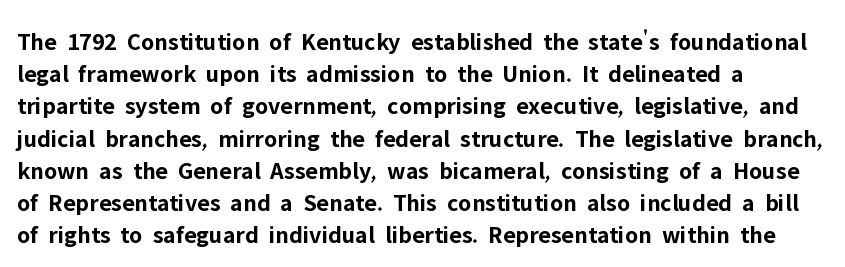
Q: Is the text bold? A: Yes.
Q: Is the text italic (slanted)? A: No, it is upright.
Q: Is the text underlined? A: No.
Q: How is the paragraph aligned? A: Left-aligned.
Q: Is the spacing between letters normal or unusually wide? A: Normal.
Q: Is the spacing between lines tight, normal or loose? A: Normal.
